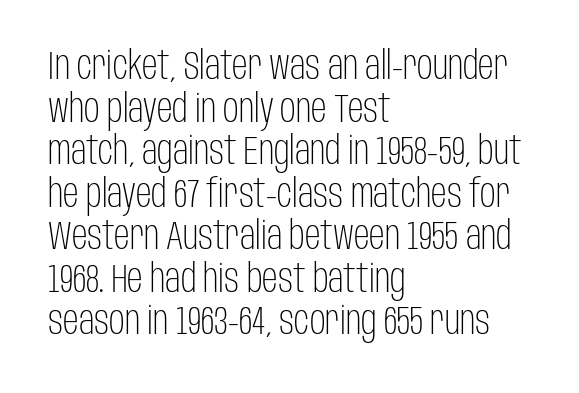
Note the varied advance widths — an 'i' is clearly narrower than an 'm'. Heft: none added — not bold. The specimen reads as upright at a glance. No word sits above an underline. The rendering anchors every line to the left-hand side. The letterforms sit shoulder to shoulder at normal distance.
